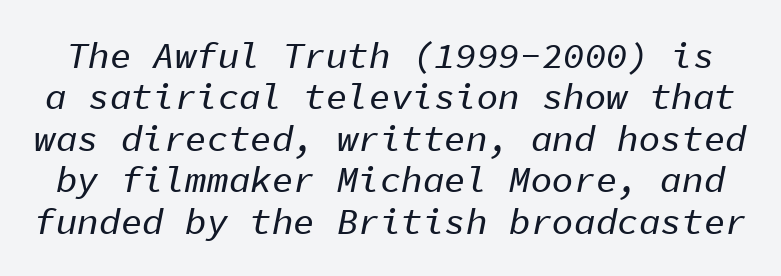
Q: Is the text italic (slanted)? A: Yes, it leans right by about 11 degrees.
Q: Is the text underlined? A: No.
Q: Is the spacing between letters normal or unusually wide? A: Normal.
Q: Is the spacing between lines tight, normal or loose? A: Tight.
Q: Width (condensed, normal, or wide)? A: Normal.
Q: Stroke contrast? A: Low.
Q: x-height? A: Medium.
Q: Monospaced? A: Yes.
